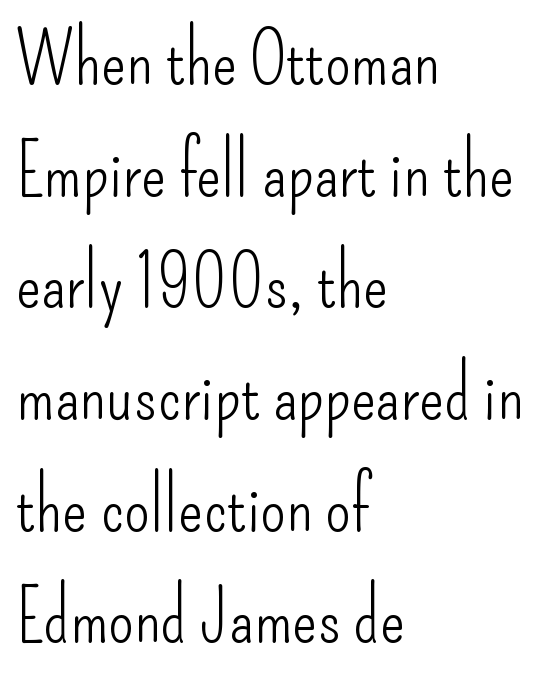
Q: Is the text bold? A: No.
Q: Is the text italic (slanted)? A: No, it is upright.
Q: Is the typeface a serif or a sans-serif typeface? A: Sans-serif.
Q: Is the text underlined? A: No.
Q: How is the paragraph aligned? A: Left-aligned.
Q: Is the spacing between letters normal or unusually wide? A: Normal.
Q: Is the spacing between lines tight, normal or loose? A: Normal.
Q: Width (condensed, normal, or wide)? A: Condensed.
Q: Stroke contrast? A: Low.
Q: x-height? A: Small.
Q: Monospaced? A: No.
